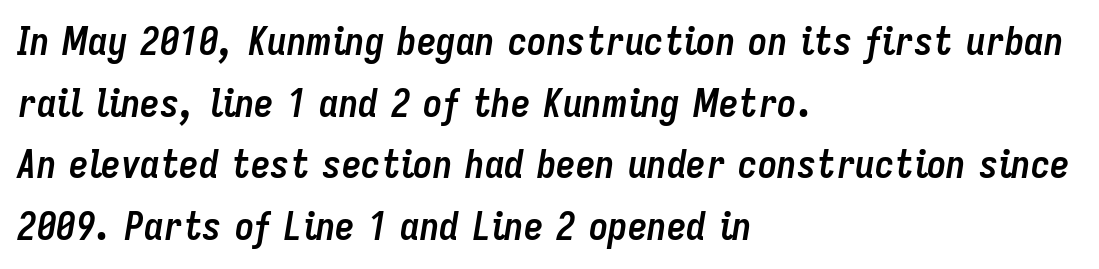
A full-strength bold gives these letters their thick strokes. Beneath every word, the page is bare. Is the block centered? No — it sits flush against the left margin. The glyphs look as if they've been sheared to an angle. Does extra space separate the letters? No, they use regular spacing. Evenly set lines give the paragraph a standard silhouette.
